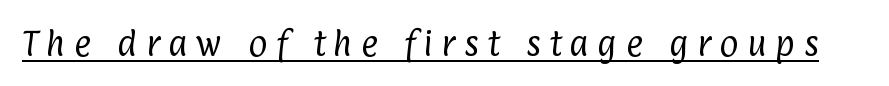
Q: Is the text bold? A: No.
Q: Is the typeface a serif or a sans-serif typeface? A: Sans-serif.
Q: Is the text underlined? A: Yes.
Q: Is the spacing between letters normal or unusually wide? A: Unusually wide.
Q: Width (condensed, normal, or wide)? A: Condensed.
Q: Stroke contrast? A: Low.
Q: x-height? A: Medium.
Q: Monospaced? A: No.
